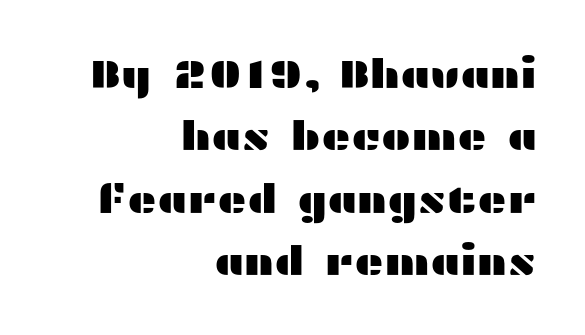
{"serif": "no", "italic": "no", "width": "wide", "stroke_contrast": "medium", "x_height": "medium", "monospaced": "no", "underline": "no", "align": "right", "line_spacing": "normal", "line_spacing_ratio": 1.56, "letter_spacing": "normal", "letter_spacing_em": 0.0, "glyph_px": 40}
